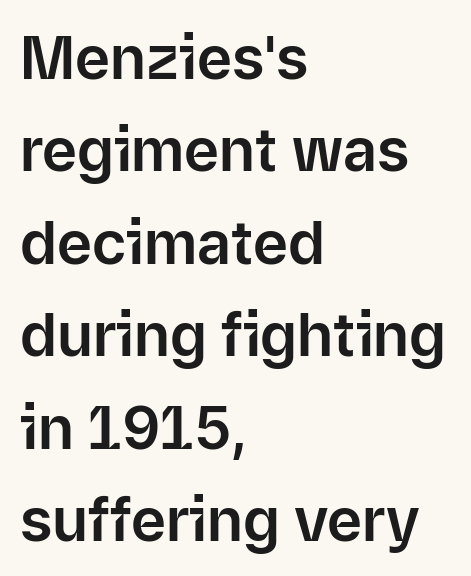
This is sans-serif lettering, the kind often seen on screens and signage. Italic? Not at all — the glyphs are vertical. Evenly set lines give the paragraph a standard silhouette. You could not count columns in this text — the font is proportionally spaced. A student would call this left alignment; a typographer would say flush left, rag right.
